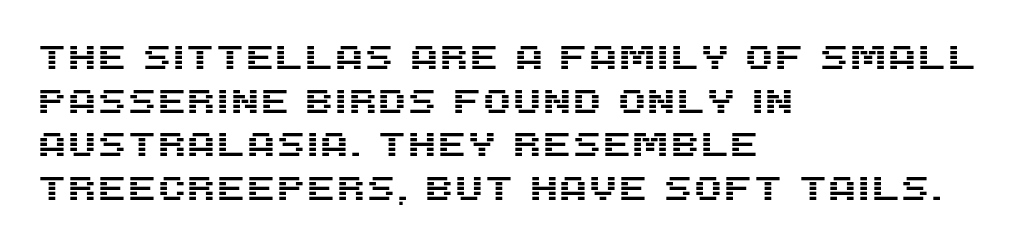
The image shows 34 px sans-serif type, upright; set left-aligned, normal line spacing (1.28x), normal letter spacing, not underlined; medium stroke contrast and a large x-height.
